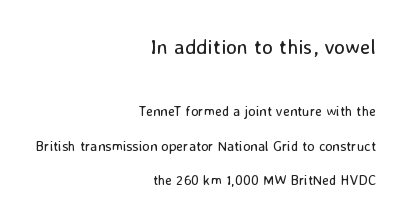
{"italic": "no", "bold": "no", "underline": "no", "align": "right", "line_spacing": "loose", "line_spacing_ratio": 2.48, "letter_spacing": "normal", "letter_spacing_em": 0.0, "larger_block": "first", "size_ratio": 1.5, "glyph_px": 21}
